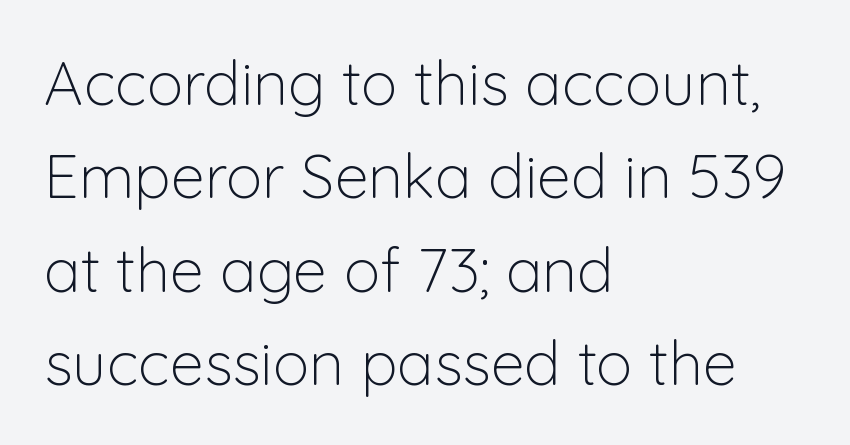
Q: Is the text bold? A: No.
Q: Is the text italic (slanted)? A: No, it is upright.
Q: Is the typeface a serif or a sans-serif typeface? A: Sans-serif.
Q: Is the text underlined? A: No.
Q: How is the paragraph aligned? A: Left-aligned.
Q: Is the spacing between letters normal or unusually wide? A: Normal.
Q: Is the spacing between lines tight, normal or loose? A: Normal.
Q: Width (condensed, normal, or wide)? A: Normal.
Q: Stroke contrast? A: Low.
Q: x-height? A: Medium.
Q: Monospaced? A: No.
